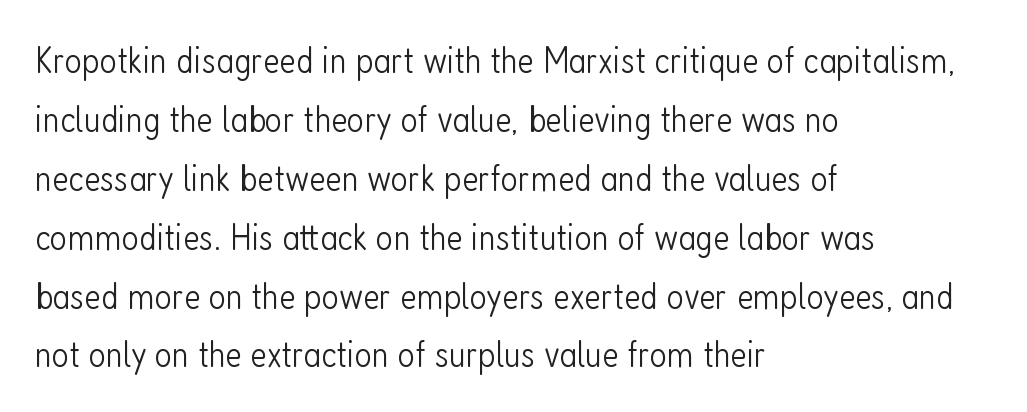
Q: Is the text bold? A: No.
Q: Is the text italic (slanted)? A: No, it is upright.
Q: Is the typeface a serif or a sans-serif typeface? A: Sans-serif.
Q: Is the text underlined? A: No.
Q: How is the paragraph aligned? A: Left-aligned.
Q: Is the spacing between letters normal or unusually wide? A: Normal.
Q: Is the spacing between lines tight, normal or loose? A: Normal.
Q: Width (condensed, normal, or wide)? A: Condensed.
Q: Stroke contrast? A: Low.
Q: x-height? A: Medium.
Q: Monospaced? A: No.
